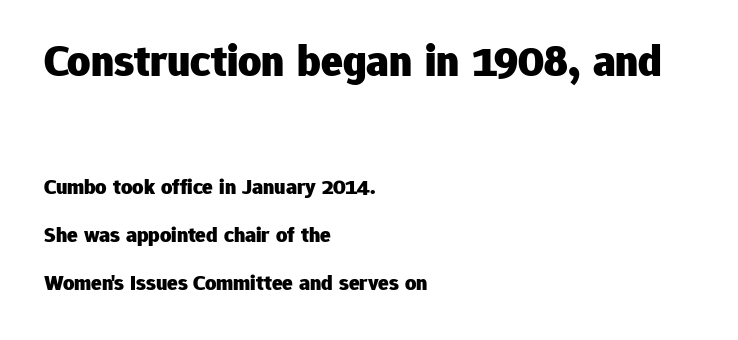
Q: Is the text bold? A: Yes.
Q: Is the text italic (slanted)? A: No, it is upright.
Q: Is the typeface a serif or a sans-serif typeface? A: Sans-serif.
Q: Is the text underlined? A: No.
Q: How is the paragraph aligned? A: Left-aligned.
Q: Is the spacing between letters normal or unusually wide? A: Normal.
Q: Is the spacing between lines tight, normal or loose? A: Loose.
Q: Which block of text is set in a larger size, the first (top) or the second (bottom)? A: The first (top) one.
Q: Width (condensed, normal, or wide)? A: Normal.
Q: Stroke contrast? A: Low.
Q: x-height? A: Medium.
Q: Monospaced? A: No.
